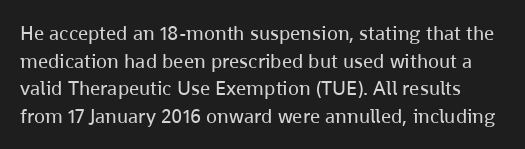
The lettering stays uniformly vertical, giving the passage a roman look. Leading: standard. What stands out about the letter spacing? Nothing — it is the standard amount. Clear beneath every line of the passage. The font sits on the lighter half of the weight spectrum, regular included.
